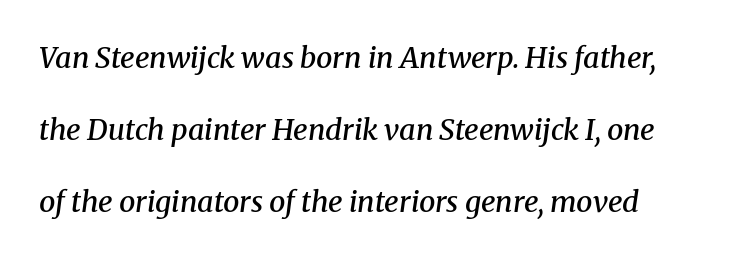
The typography opts for an oblique posture over an upright one. A semibold gives these letters moderate extra thickness, short of bold. The passage shown is typeset with a serif family. No extra tracking has been applied to these lines. Decoration check: the copy has no underline. Think of a printed novel: that variable character pitch is what you see here.
